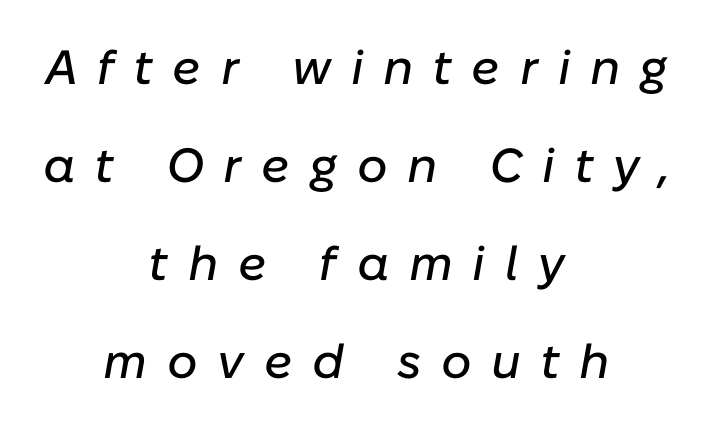
Q: Is the text italic (slanted)? A: Yes, it leans right by about 10 degrees.
Q: Is the text underlined? A: No.
Q: How is the paragraph aligned? A: Centered.
Q: Is the spacing between letters normal or unusually wide? A: Unusually wide.
Q: Is the spacing between lines tight, normal or loose? A: Loose.
Q: Width (condensed, normal, or wide)? A: Normal.
Q: Stroke contrast? A: Low.
Q: x-height? A: Medium.
Q: Monospaced? A: No.
